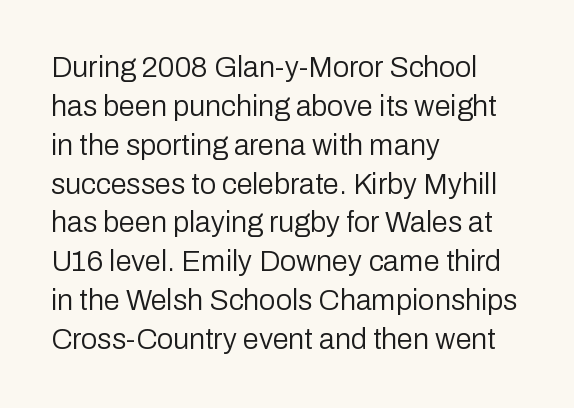
The image shows 29 px regular-weight sans-serif type, upright; set left-aligned, normal line spacing (1.34x), normal letter spacing, not underlined; low stroke contrast and a medium x-height.
